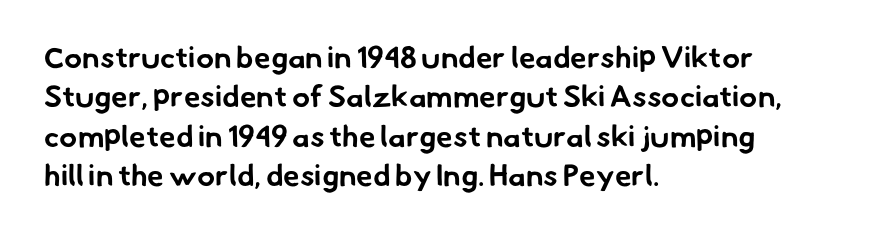
The image shows 30 px bold sans-serif type; set left-aligned, normal line spacing (1.31x), normal letter spacing, not underlined; low stroke contrast and a small x-height.
